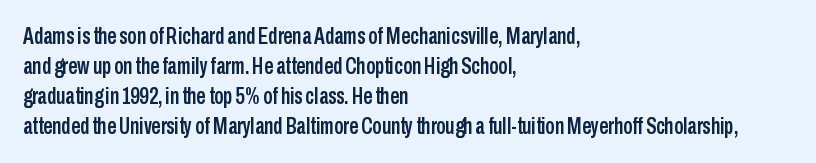
Q: Is the text italic (slanted)? A: No, it is upright.
Q: Is the text underlined? A: No.
Q: How is the paragraph aligned? A: Left-aligned.
Q: Is the spacing between letters normal or unusually wide? A: Normal.
Q: Is the spacing between lines tight, normal or loose? A: Normal.
